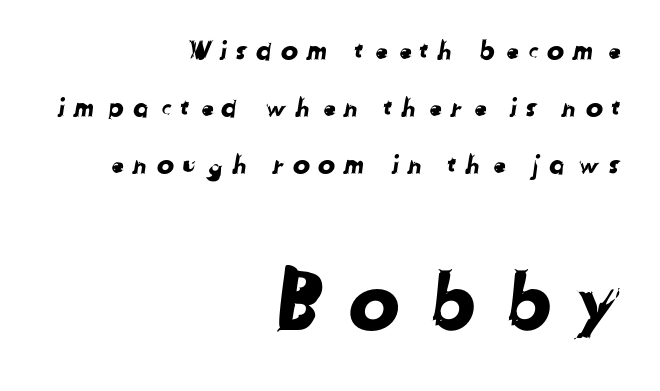
Q: Is the typeface a serif or a sans-serif typeface? A: Sans-serif.
Q: Is the text underlined? A: No.
Q: How is the paragraph aligned? A: Right-aligned.
Q: Is the spacing between letters normal or unusually wide? A: Unusually wide.
Q: Is the spacing between lines tight, normal or loose? A: Loose.
Q: Which block of text is set in a larger size, the first (top) or the second (bottom)? A: The second (bottom) one.
Q: Width (condensed, normal, or wide)? A: Normal.
Q: Stroke contrast? A: Low.
Q: x-height? A: Medium.
Q: Monospaced? A: No.
